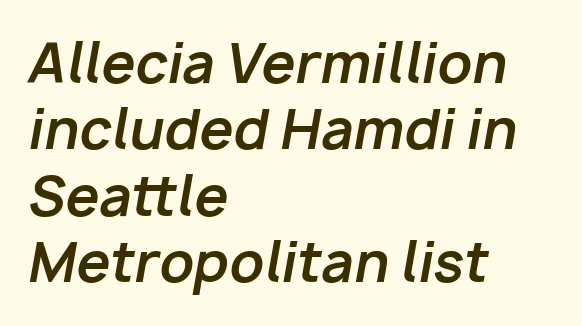
Q: Is the text bold? A: Yes.
Q: Is the text italic (slanted)? A: Yes, it leans right by about 10 degrees.
Q: Is the text underlined? A: No.
Q: How is the paragraph aligned? A: Left-aligned.
Q: Is the spacing between letters normal or unusually wide? A: Normal.
Q: Width (condensed, normal, or wide)? A: Normal.
Q: Stroke contrast? A: Low.
Q: x-height? A: Medium.
Q: Monospaced? A: No.
